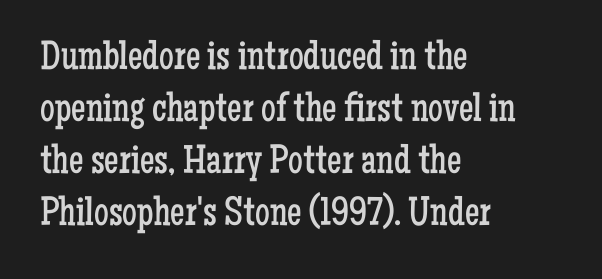
Q: Is the text bold? A: No.
Q: Is the text italic (slanted)? A: No, it is upright.
Q: Is the typeface a serif or a sans-serif typeface? A: Serif.
Q: Is the text underlined? A: No.
Q: How is the paragraph aligned? A: Left-aligned.
Q: Is the spacing between letters normal or unusually wide? A: Normal.
Q: Is the spacing between lines tight, normal or loose? A: Normal.
Q: Width (condensed, normal, or wide)? A: Condensed.
Q: Stroke contrast? A: Low.
Q: x-height? A: Medium.
Q: Monospaced? A: No.
